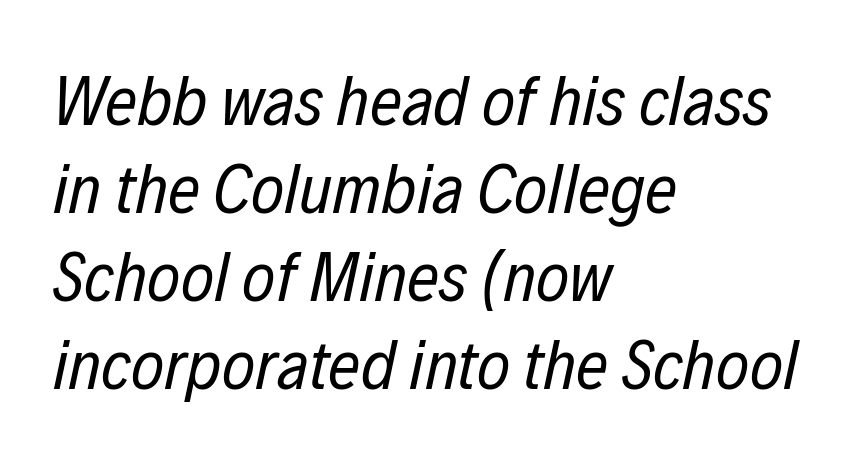
Q: Is the text bold? A: No.
Q: Is the text italic (slanted)? A: Yes, it leans right by about 12 degrees.
Q: Is the text underlined? A: No.
Q: How is the paragraph aligned? A: Left-aligned.
Q: Is the spacing between letters normal or unusually wide? A: Normal.
Q: Width (condensed, normal, or wide)? A: Condensed.
Q: Stroke contrast? A: Low.
Q: x-height? A: Medium.
Q: Monospaced? A: No.
